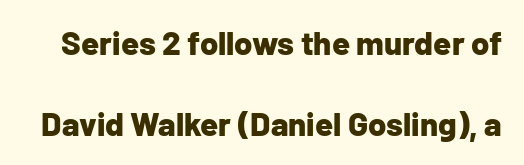
The type is set solid horizontally, with unmodified tracking. Grotesque or geometric, the face here clearly has no serifs. The letters stand straight up with perfectly vertical stems. Proportional: the letters do not fall into vertical columns. Loosely led — the rows are spread out.
